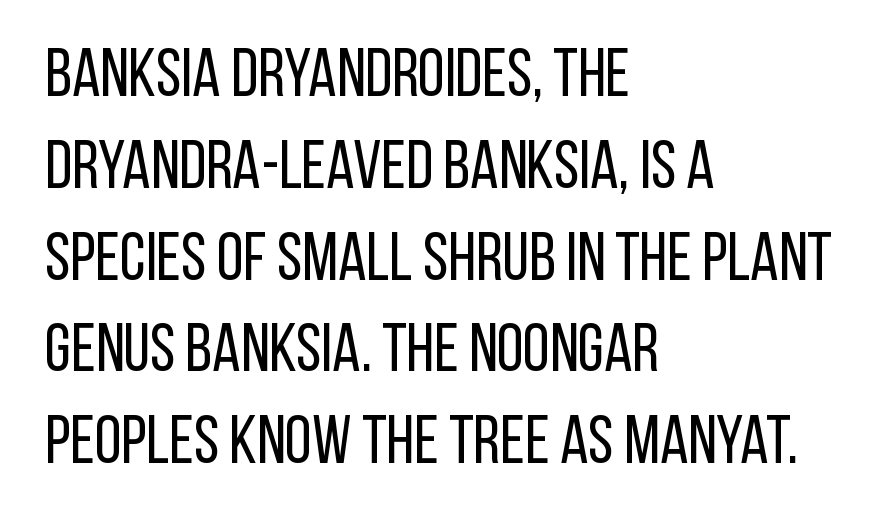
Q: Is the text bold? A: No.
Q: Is the text italic (slanted)? A: No, it is upright.
Q: Is the typeface a serif or a sans-serif typeface? A: Sans-serif.
Q: Is the text underlined? A: No.
Q: How is the paragraph aligned? A: Left-aligned.
Q: Is the spacing between letters normal or unusually wide? A: Normal.
Q: Is the spacing between lines tight, normal or loose? A: Normal.
Q: Width (condensed, normal, or wide)? A: Condensed.
Q: Stroke contrast? A: Low.
Q: x-height? A: Large.
Q: Monospaced? A: No.
